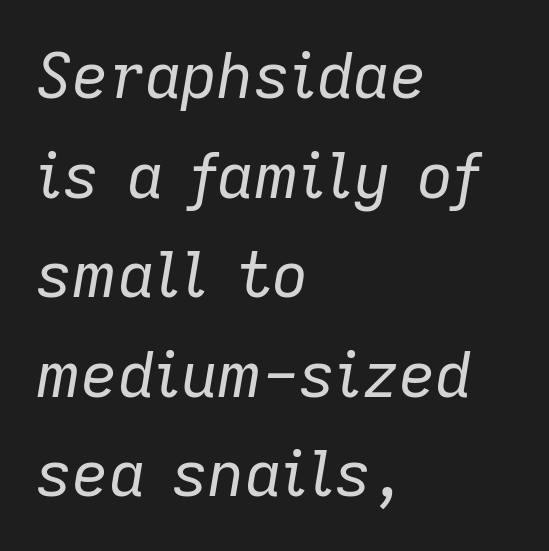
Q: Is the text bold? A: No.
Q: Is the text italic (slanted)? A: Yes, it leans right by about 9 degrees.
Q: Is the text underlined? A: No.
Q: How is the paragraph aligned? A: Left-aligned.
Q: Is the spacing between letters normal or unusually wide? A: Normal.
Q: Is the spacing between lines tight, normal or loose? A: Normal.
Q: Width (condensed, normal, or wide)? A: Normal.
Q: Stroke contrast? A: Low.
Q: x-height? A: Medium.
Q: Monospaced? A: No.
